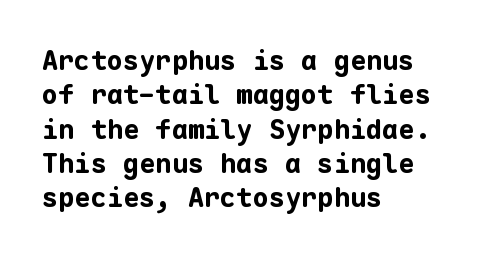
Q: Is the text bold? A: Yes.
Q: Is the text italic (slanted)? A: No, it is upright.
Q: Is the text underlined? A: No.
Q: How is the paragraph aligned? A: Left-aligned.
Q: Is the spacing between letters normal or unusually wide? A: Normal.
Q: Is the spacing between lines tight, normal or loose? A: Normal.
